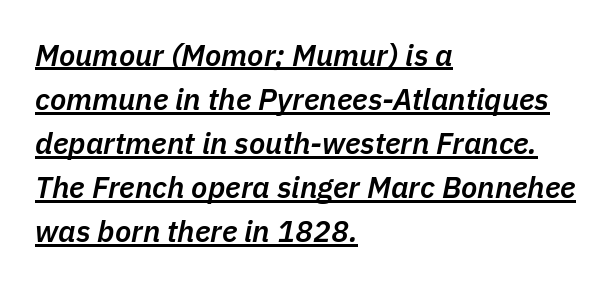
The setting favours the left margin, as ordinary paragraphs usually do. Is there an underline? Yes — a line sits under the letters. These lines are rendered in a variable-pitch font. Set as a demibold, roughly 600 on the weight scale.
